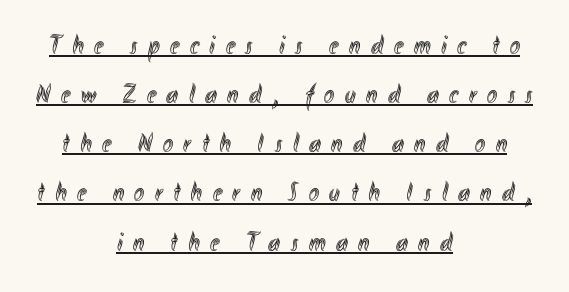
Q: Is the text italic (slanted)? A: Yes.
Q: Is the text underlined? A: Yes.
Q: How is the paragraph aligned? A: Centered.
Q: Is the spacing between letters normal or unusually wide? A: Unusually wide.
